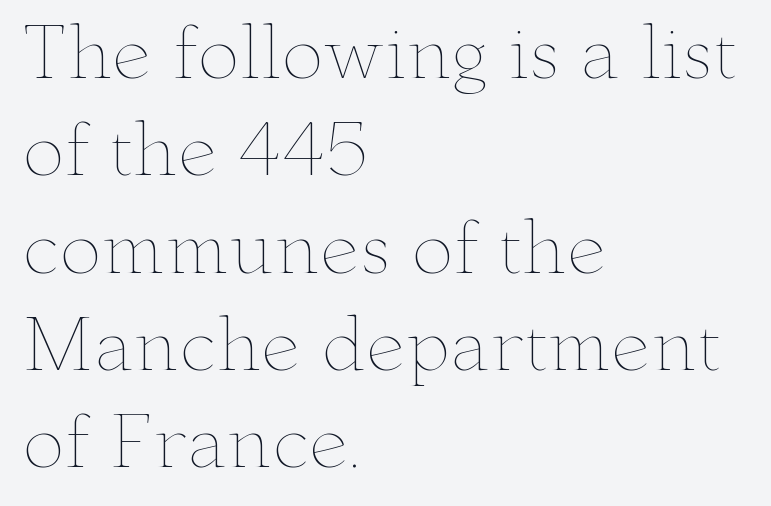
The rag falls on the right side of this text block. The area under the type is left untouched. What stands out about the letter spacing? Nothing — it is the standard amount. Each letter keeps its own natural width here, so spacing adapts to shape. Stems and bowls with no extra thickness — not bold. The leading is moderate, giving the passage an even texture.
